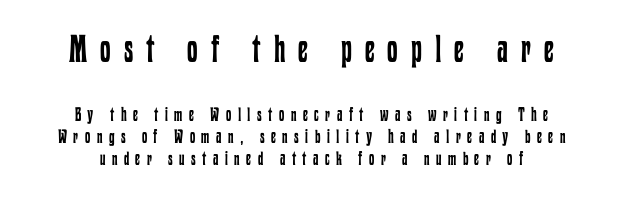
The image shows 38 px regular-weight, condensed type, upright; set centered, tight line spacing (1.15x), unusually wide letter spacing (+0.34 em), not underlined; the first (top) block is 2.0x larger; low stroke contrast and a medium x-height.
